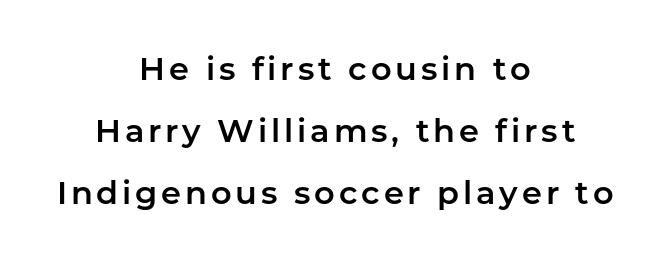
Unlike a traditional serif, this face leaves its strokes unadorned. Plain, unruled lines of type. Does the lettering tilt? It doesn't — this is upright. Compared with typical paragraphs, the rows here are farther apart.
